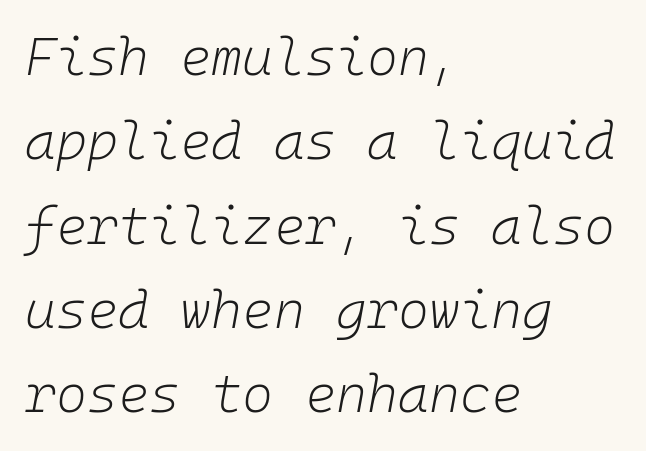
The image shows 53 px light type, italic (leaning right), monospaced; set left-aligned, normal line spacing (1.59x), normal letter spacing, not underlined; low stroke contrast and a medium x-height.
